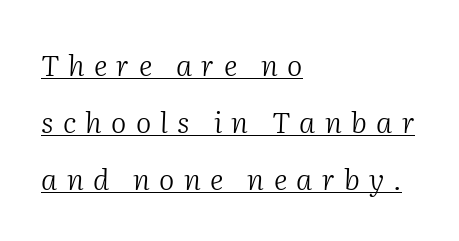
{"serif": "yes", "italic": "yes", "lean": "right", "slant_degrees": 2, "bold": "no", "weight": "light", "width": "normal", "stroke_contrast": "medium", "x_height": "medium", "monospaced": "no", "underline": "yes", "align": "left", "line_spacing": "loose", "line_spacing_ratio": 1.97, "letter_spacing": "wide", "letter_spacing_em": 0.32, "glyph_px": 29}
